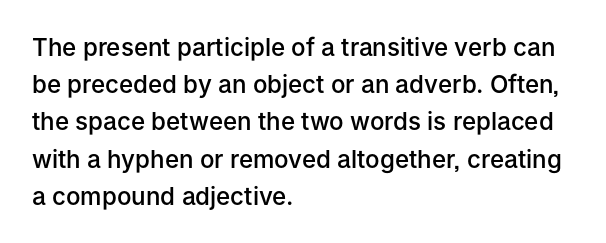
The image shows 24 px text type, upright; set left-aligned, normal line spacing (1.55x), normal letter spacing, not underlined.
